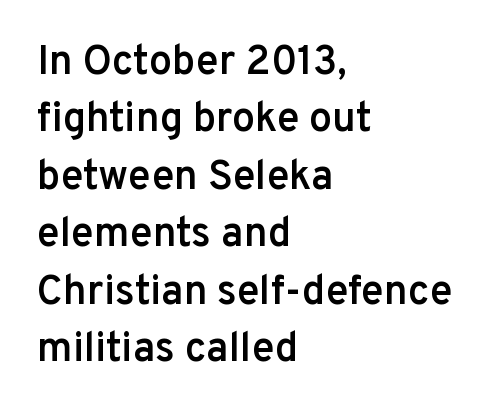
Q: Is the text bold? A: Semi-bold.
Q: Is the text italic (slanted)? A: No, it is upright.
Q: Is the typeface a serif or a sans-serif typeface? A: Sans-serif.
Q: Is the text underlined? A: No.
Q: How is the paragraph aligned? A: Left-aligned.
Q: Is the spacing between letters normal or unusually wide? A: Normal.
Q: Is the spacing between lines tight, normal or loose? A: Normal.
Q: Width (condensed, normal, or wide)? A: Normal.
Q: Stroke contrast? A: Low.
Q: x-height? A: Medium.
Q: Monospaced? A: No.
